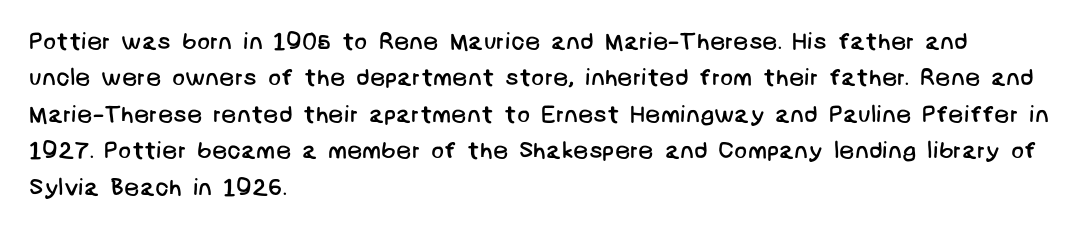
Q: Is the text bold? A: No.
Q: Is the text underlined? A: No.
Q: How is the paragraph aligned? A: Left-aligned.
Q: Is the spacing between letters normal or unusually wide? A: Normal.
Q: Is the spacing between lines tight, normal or loose? A: Normal.
